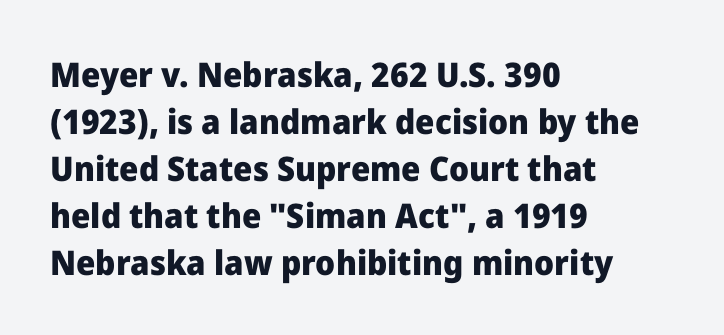
The image shows 34 px heavy sans-serif type, upright; set left-aligned, normal line spacing (1.38x), normal letter spacing, not underlined; low stroke contrast and a medium x-height.
